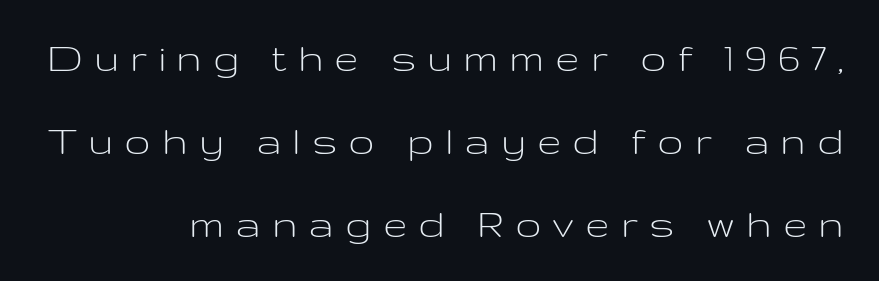
Q: Is the text bold? A: No.
Q: Is the text italic (slanted)? A: No, it is upright.
Q: Is the typeface a serif or a sans-serif typeface? A: Sans-serif.
Q: Is the text underlined? A: No.
Q: How is the paragraph aligned? A: Right-aligned.
Q: Is the spacing between letters normal or unusually wide? A: Unusually wide.
Q: Width (condensed, normal, or wide)? A: Wide.
Q: Stroke contrast? A: Low.
Q: x-height? A: Medium.
Q: Monospaced? A: No.
